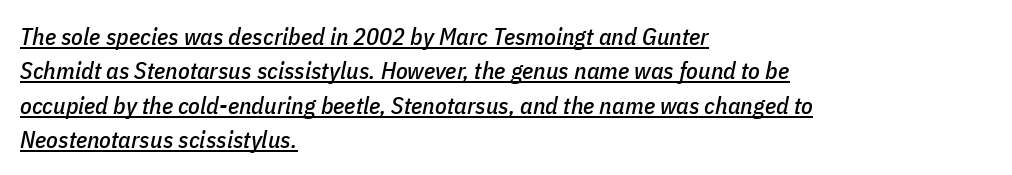
{"italic": "yes", "lean": "right", "slant_degrees": 11, "underline": "yes", "align": "left", "line_spacing": "normal", "line_spacing_ratio": 1.43, "letter_spacing": "normal", "letter_spacing_em": 0.0, "glyph_px": 24}
